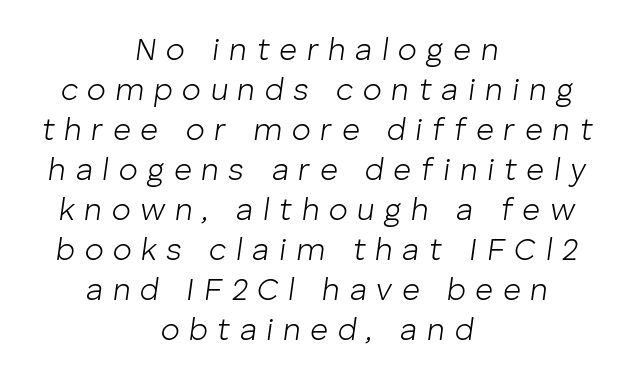
Q: Is the text bold? A: No.
Q: Is the text italic (slanted)? A: Yes, it leans right by about 8 degrees.
Q: Is the text underlined? A: No.
Q: How is the paragraph aligned? A: Centered.
Q: Is the spacing between letters normal or unusually wide? A: Unusually wide.
Q: Is the spacing between lines tight, normal or loose? A: Normal.
Q: Width (condensed, normal, or wide)? A: Normal.
Q: Stroke contrast? A: Low.
Q: x-height? A: Medium.
Q: Monospaced? A: No.
